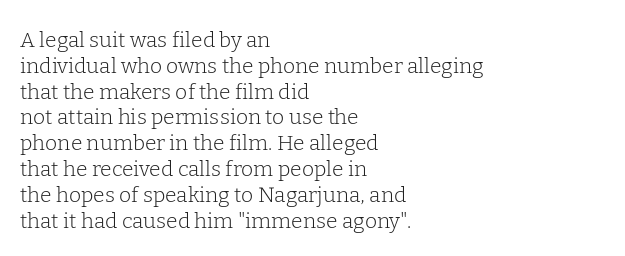
{"italic": "no", "bold": "no", "underline": "no", "align": "left", "line_spacing_ratio": 1.23, "letter_spacing": "normal", "letter_spacing_em": 0.0, "glyph_px": 21}
